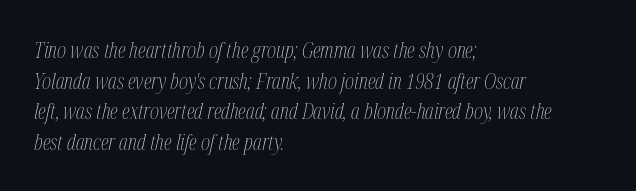
Q: Is the text bold? A: No.
Q: Is the text italic (slanted)? A: Yes, it leans right by about 12 degrees.
Q: Is the text underlined? A: No.
Q: How is the paragraph aligned? A: Left-aligned.
Q: Is the spacing between letters normal or unusually wide? A: Normal.
Q: Is the spacing between lines tight, normal or loose? A: Normal.
